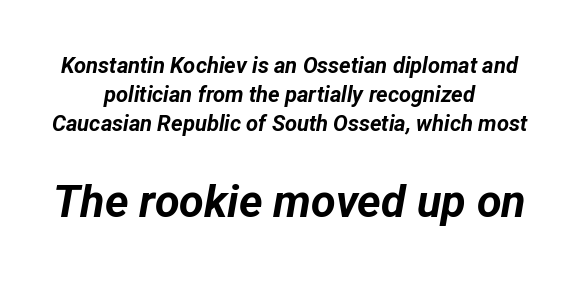
The image shows 45 px bold type, italic (leaning right); set centered, normal line spacing (1.32x), normal letter spacing, not underlined; the second (bottom) block is 2.05x larger; low stroke contrast and a medium x-height.
